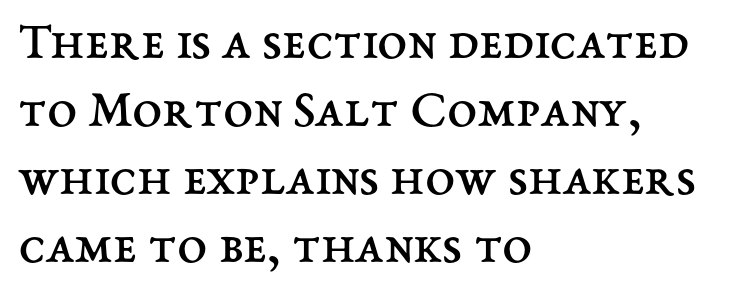
{"italic": "no", "bold": "no", "weight": "regular", "width": "normal", "stroke_contrast": "medium", "x_height": "medium", "monospaced": "no", "underline": "no", "align": "left", "line_spacing": "normal", "line_spacing_ratio": 1.26, "letter_spacing": "normal", "letter_spacing_em": 0.0, "glyph_px": 54}
